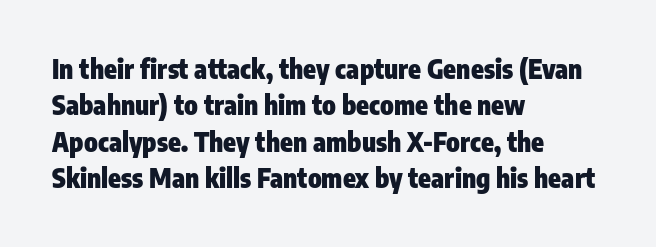
{"italic": "no", "bold": "yes", "underline": "no", "align": "left", "line_spacing": "normal", "line_spacing_ratio": 1.4, "letter_spacing": "normal", "letter_spacing_em": 0.0, "glyph_px": 26}
